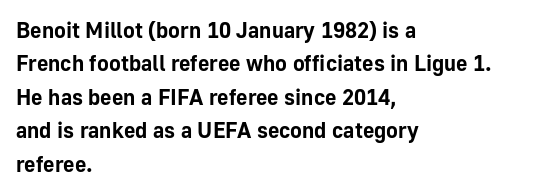
The strip under each line holds only bare page. Between one letter and the next there's only the usual sliver of space. Is there any slant? The stems are plumb. Plenty of ink on the page — the face is bold. Leading matches the norm, producing a regular column.
